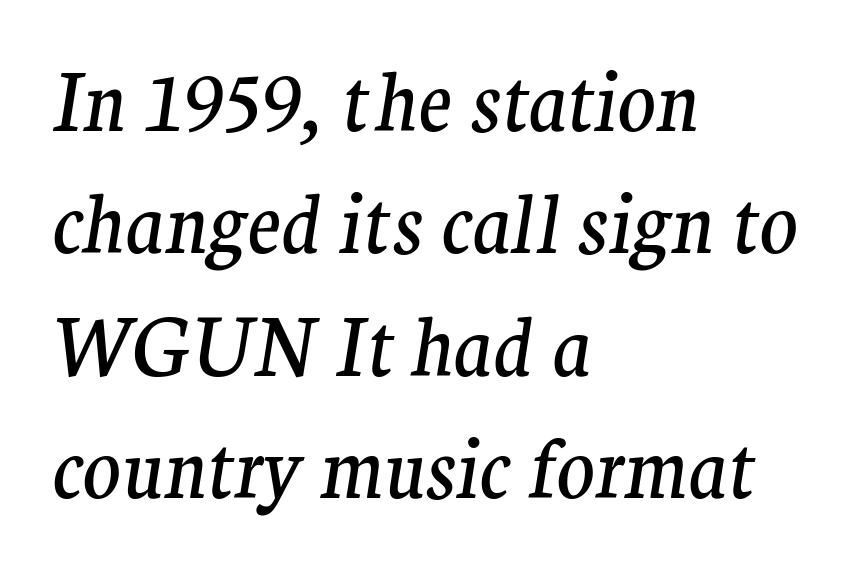
{"serif": "yes", "italic": "yes", "lean": "right", "slant_degrees": 9, "bold": "no", "weight": "regular", "width": "normal", "stroke_contrast": "medium", "x_height": "medium", "monospaced": "no", "underline": "no", "align": "left", "line_spacing": "normal", "line_spacing_ratio": 1.55, "letter_spacing": "normal", "letter_spacing_em": 0.0, "glyph_px": 79}
